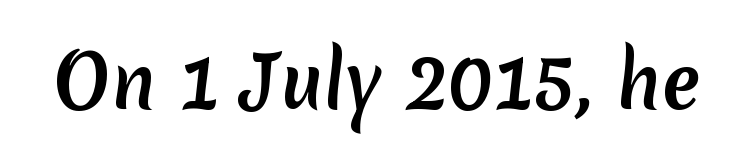
The rendering keeps characters at their native spacing. Lines of text with bare space underneath. Grotesque or geometric, the face here clearly has no serifs. Is this a fixed-width face? No — the glyphs have proportional, varying widths. You'd pick this weight for a headline — it's a proper bold.
